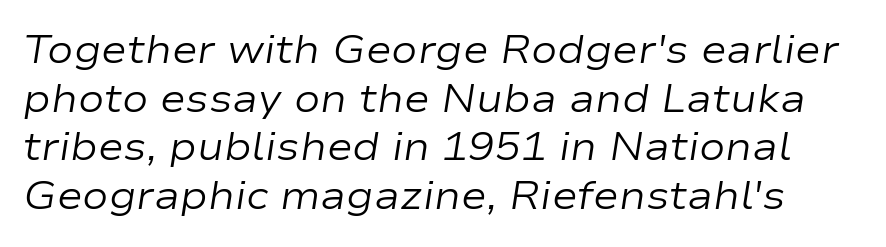
{"italic": "yes", "lean": "right", "slant_degrees": 9, "bold": "no", "weight": "regular", "width": "wide", "stroke_contrast": "low", "x_height": "medium", "monospaced": "no", "underline": "no", "line_spacing": "normal", "line_spacing_ratio": 1.25, "letter_spacing": "normal", "letter_spacing_em": 0.0, "glyph_px": 39}
